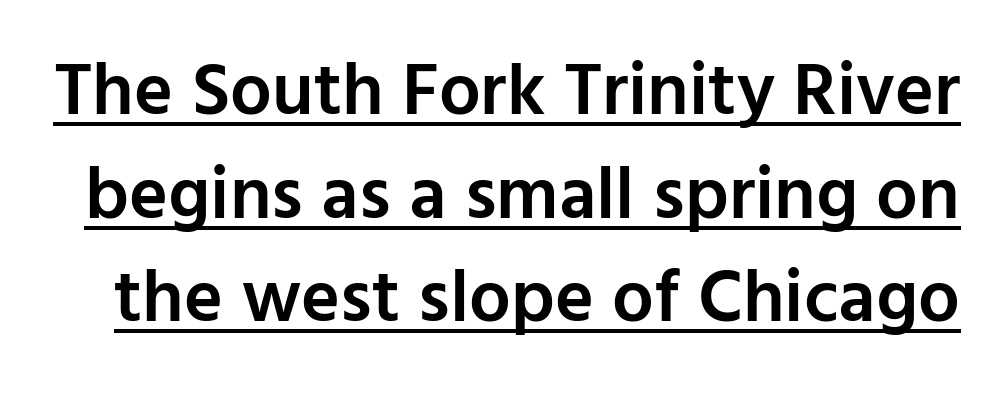
{"serif": "no", "italic": "no", "bold": "semi", "weight": "semibold", "width": "normal", "stroke_contrast": "low", "x_height": "medium", "monospaced": "no", "underline": "yes", "line_spacing": "normal", "line_spacing_ratio": 1.4, "letter_spacing": "normal", "letter_spacing_em": 0.0, "glyph_px": 74}
